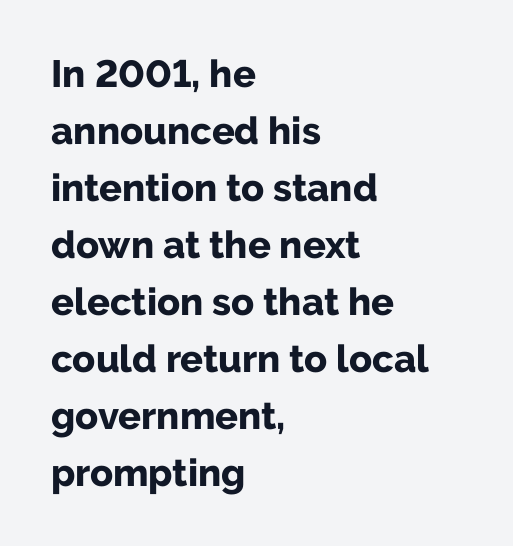
This sample is left-justified, so line endings fall wherever the words run out. Heft: maximum for text — a bold. The rendering uses natural spacing where letterforms have individual widths. Tracking here is standard; glyphs follow each other at the usual distance.
